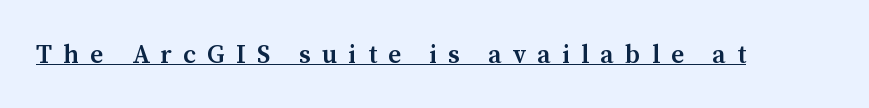
{"italic": "no", "bold": "semi", "underline": "yes", "letter_spacing": "wide", "letter_spacing_em": 0.43, "glyph_px": 26}
